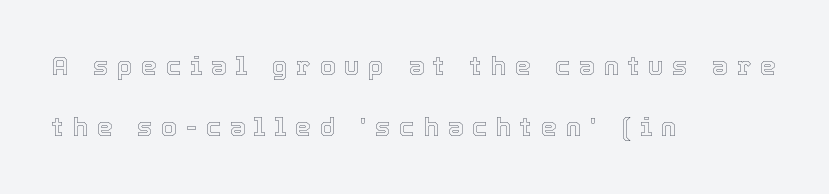
Observe the wide spacing: letters keep a clear distance from each other. Plain, unruled lines of type. Style check: upright. In CSS terms this would be text-align: left. The block of text is sparse from top to bottom, with ample space between rows.
